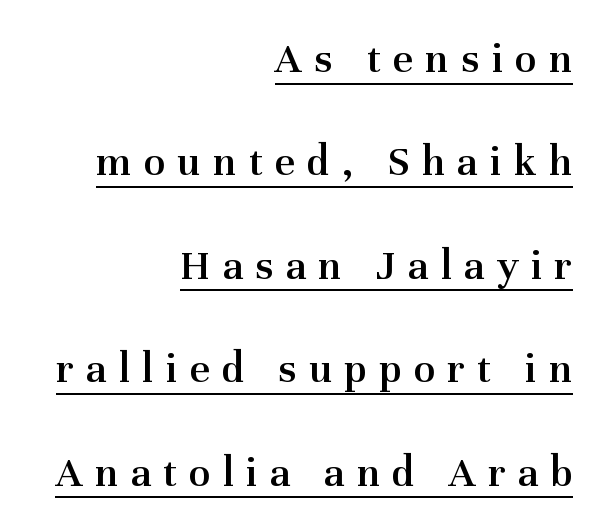
The image shows 44 px semibold serif type, upright; set right-aligned, loose line spacing (2.35x), unusually wide letter spacing (+0.28 em), underlined; medium stroke contrast and a medium x-height.
